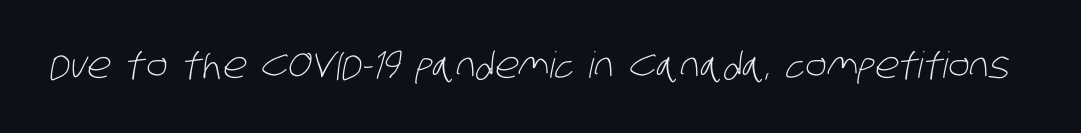
The image shows 36 px light, condensed sans-serif type; set normal letter spacing, not underlined; low stroke contrast and a large x-height.
